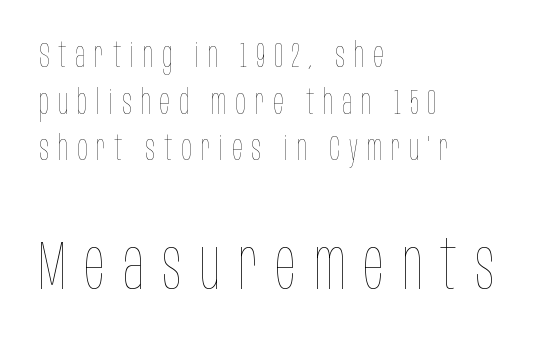
The image shows 69 px thin, condensed type, upright; set left-aligned, normal line spacing (1.37x), unusually wide letter spacing (+0.26 em), not underlined; the second (bottom) block is 2.03x larger; low stroke contrast and a large x-height.
